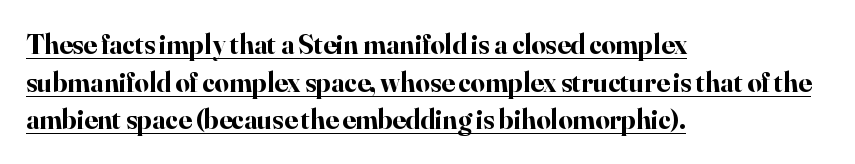
Q: Is the text bold? A: Yes.
Q: Is the text italic (slanted)? A: No, it is upright.
Q: Is the typeface a serif or a sans-serif typeface? A: Serif.
Q: Is the text underlined? A: Yes.
Q: How is the paragraph aligned? A: Left-aligned.
Q: Is the spacing between letters normal or unusually wide? A: Normal.
Q: Is the spacing between lines tight, normal or loose? A: Normal.
Q: Width (condensed, normal, or wide)? A: Normal.
Q: Stroke contrast? A: High.
Q: x-height? A: Small.
Q: Monospaced? A: No.
